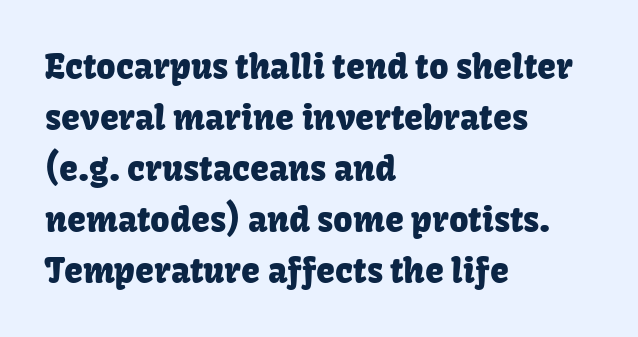
Q: Is the text italic (slanted)? A: No, it is upright.
Q: Is the typeface a serif or a sans-serif typeface? A: Sans-serif.
Q: Is the text underlined? A: No.
Q: How is the paragraph aligned? A: Left-aligned.
Q: Is the spacing between letters normal or unusually wide? A: Normal.
Q: Is the spacing between lines tight, normal or loose? A: Normal.
Q: Width (condensed, normal, or wide)? A: Normal.
Q: Stroke contrast? A: Low.
Q: x-height? A: Medium.
Q: Monospaced? A: No.
